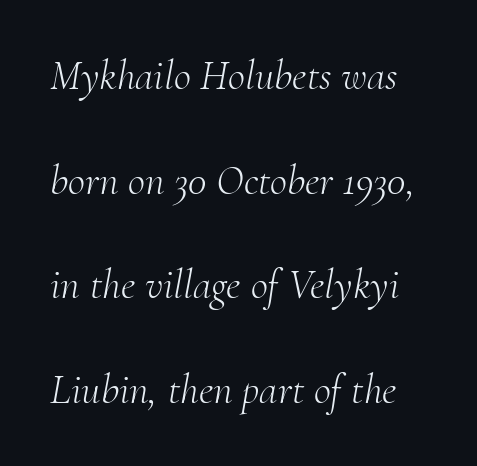
The image shows 42 px light serif type, italic (leaning right); set loose line spacing (2.49x), normal letter spacing, not underlined; medium stroke contrast and a small x-height.
